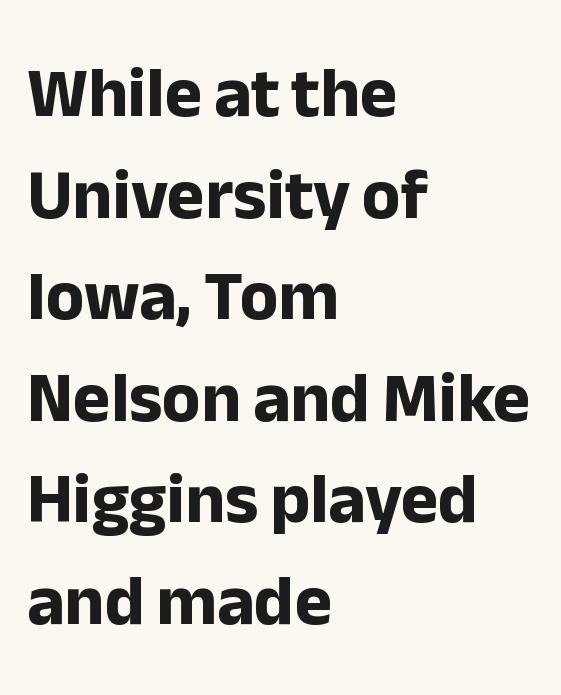
Q: Is the text bold? A: Yes.
Q: Is the text italic (slanted)? A: No, it is upright.
Q: Is the typeface a serif or a sans-serif typeface? A: Sans-serif.
Q: Is the text underlined? A: No.
Q: How is the paragraph aligned? A: Left-aligned.
Q: Is the spacing between letters normal or unusually wide? A: Normal.
Q: Is the spacing between lines tight, normal or loose? A: Normal.
Q: Width (condensed, normal, or wide)? A: Normal.
Q: Stroke contrast? A: Low.
Q: x-height? A: Medium.
Q: Monospaced? A: No.
